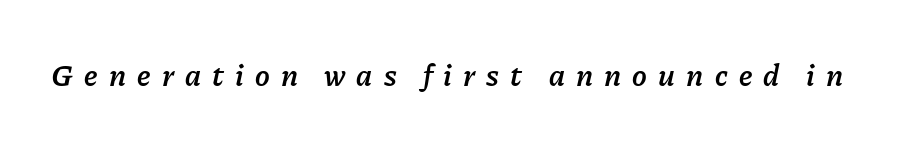
This sample uses expanded letter spacing, leaving extra air between glyphs. Is this a fixed-width face? No — the glyphs have proportional, varying widths. The zone under the glyphs is completely vacant. Caption: semibold face, moderately heavy strokes.
